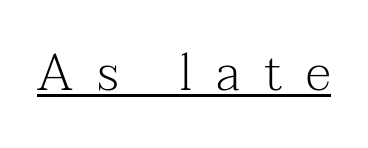
Do the characters align in a grid? No, the font is proportional. This rendering widens character spacing well past its baseline value. Counters stay open thanks to moderate or lighter strokes. In terms of posture, this sample is upright.
